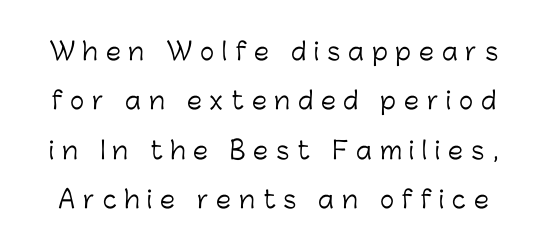
Q: Is the text bold? A: No.
Q: Is the text italic (slanted)? A: No, it is upright.
Q: Is the text underlined? A: No.
Q: Is the spacing between letters normal or unusually wide? A: Unusually wide.
Q: Is the spacing between lines tight, normal or loose? A: Loose.
